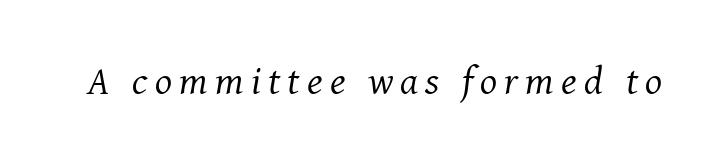
Q: Is the text bold? A: No.
Q: Is the text italic (slanted)? A: Yes, it leans right by about 8 degrees.
Q: Is the typeface a serif or a sans-serif typeface? A: Serif.
Q: Is the text underlined? A: No.
Q: Width (condensed, normal, or wide)? A: Normal.
Q: Stroke contrast? A: Medium.
Q: x-height? A: Medium.
Q: Monospaced? A: No.
